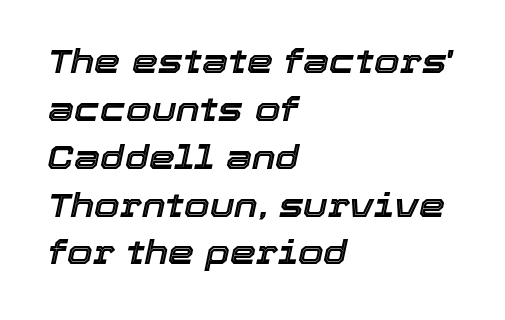
Q: Is the text italic (slanted)? A: Yes, it leans right by about 12 degrees.
Q: Is the text underlined? A: No.
Q: How is the paragraph aligned? A: Left-aligned.
Q: Is the spacing between letters normal or unusually wide? A: Normal.
Q: Is the spacing between lines tight, normal or loose? A: Normal.
Q: Width (condensed, normal, or wide)? A: Normal.
Q: x-height? A: Medium.
Q: Monospaced? A: No.
